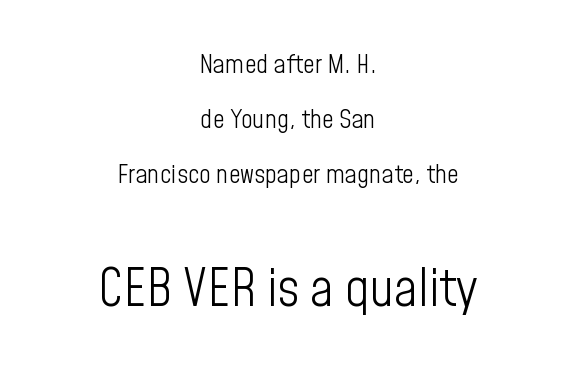
Leading is clearly above the norm, producing a sparse column. Beneath every word, the page is bare. Nobody touched the tracking dial on this one. No chunkiness to these letters — they're not bold.
